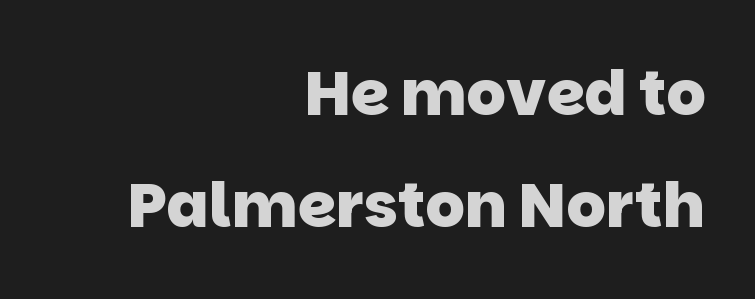
Heavy-handed strokes throughout: this text is bold. Stroke terminals: plain, sans-serif. Horizontal alignment here is rightward, an uncommon choice for prose. The specimen omits any rule beneath the text block's lines. Default kerning and tracking; the words read as compact shapes. Proportional: the letters do not fall into vertical columns.
